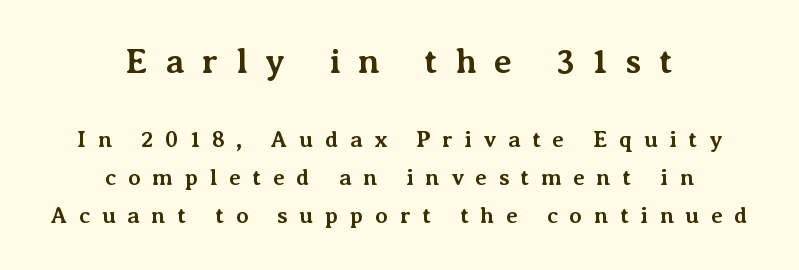
Chunky letters — that's bold for sure. The passage shown is not underscored anywhere. Whoever set this chose a conventional vertical rhythm. The lettering stays uniformly vertical, giving the passage a roman look.
